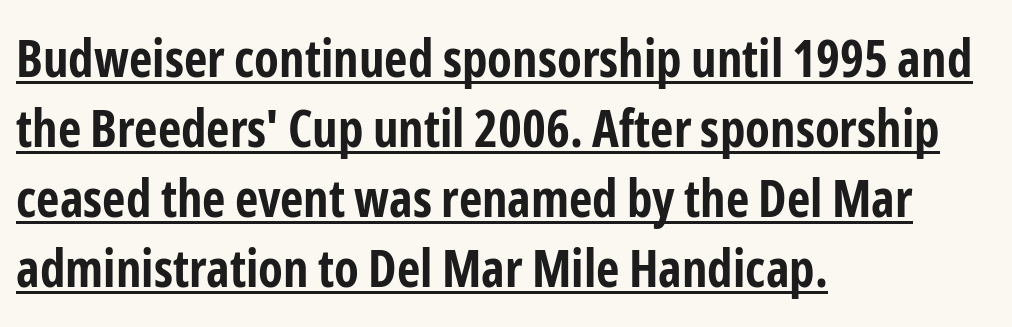
{"serif": "no", "italic": "no", "bold": "yes", "weight": "bold", "width": "condensed", "stroke_contrast": "low", "x_height": "medium", "monospaced": "no", "underline": "yes", "align": "left", "line_spacing": "normal", "line_spacing_ratio": 1.37, "letter_spacing": "normal", "letter_spacing_em": 0.0, "glyph_px": 51}
